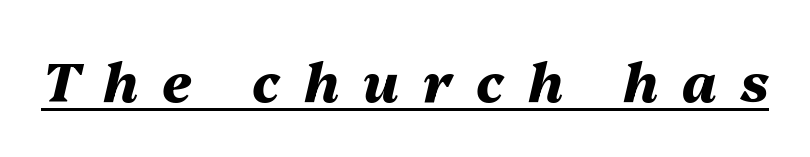
Q: Is the text bold? A: Yes.
Q: Is the text italic (slanted)? A: Yes, it leans right by about 13 degrees.
Q: Is the text underlined? A: Yes.
Q: Is the spacing between letters normal or unusually wide? A: Unusually wide.
Q: Width (condensed, normal, or wide)? A: Normal.
Q: Stroke contrast? A: Medium.
Q: x-height? A: Medium.
Q: Monospaced? A: No.
